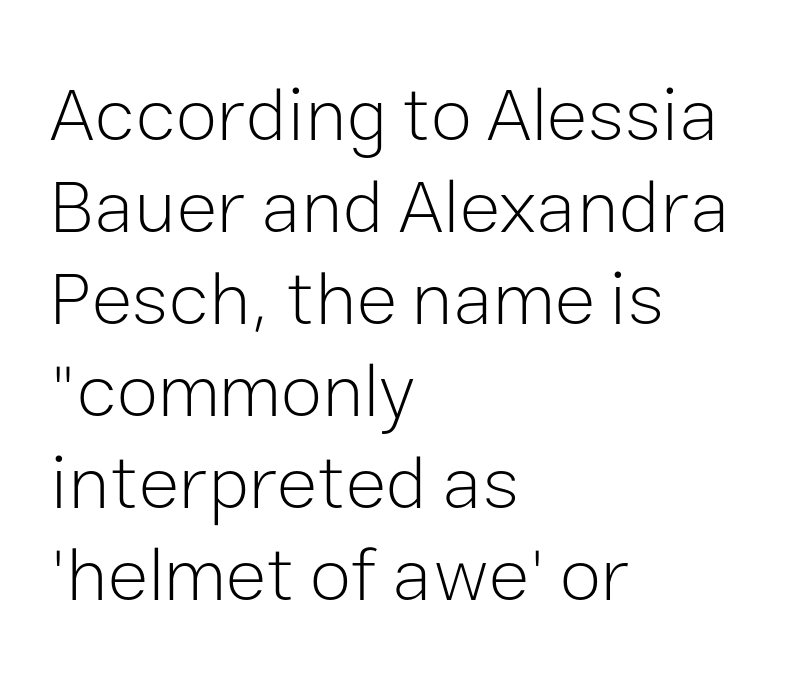
The image shows 76 px light sans-serif type, upright; set left-aligned, line spacing 1.21x, normal letter spacing, not underlined; low stroke contrast and a medium x-height.
